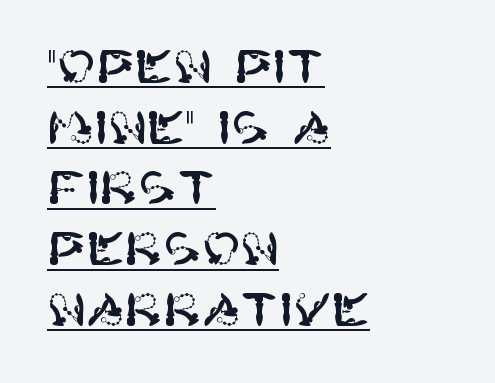
The image shows 46 px sans-serif type, upright; set left-aligned, normal line spacing (1.32x), normal letter spacing, underlined; high stroke contrast and a large x-height.
